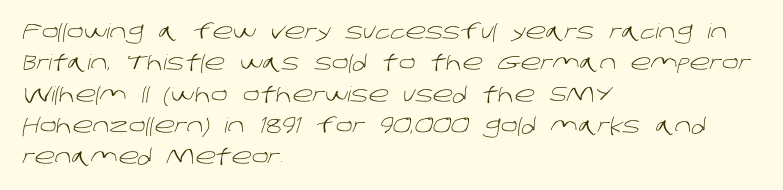
The image shows 21 px text type; set left-aligned, normal line spacing (1.49x), normal letter spacing, not underlined.
